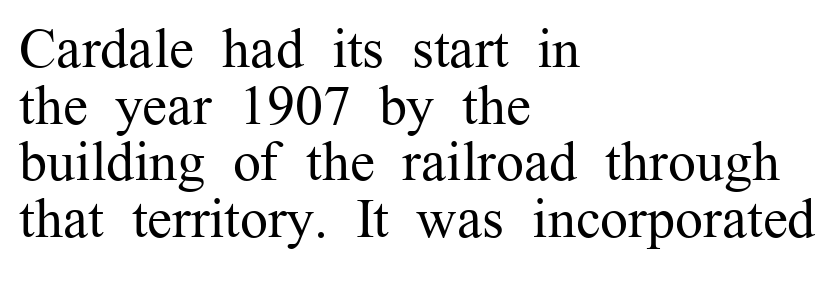
The image shows 56 px regular-weight serif type, upright; set left-aligned, tight line spacing (1.01x), normal letter spacing, not underlined; medium stroke contrast and a medium x-height.
